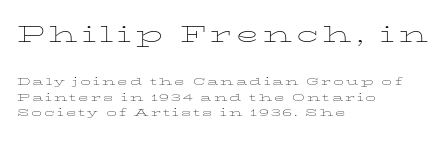
The image shows 30 px thin, wide type, upright; set left-aligned, tight line spacing (1.08x), not underlined; the first (top) block is 2.14x larger; low stroke contrast and a medium x-height.
